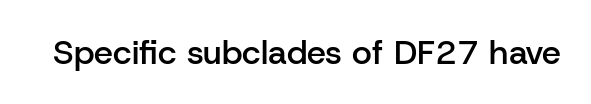
The image shows 34 px semibold sans-serif type, upright; set normal letter spacing, not underlined; low stroke contrast and a medium x-height.
